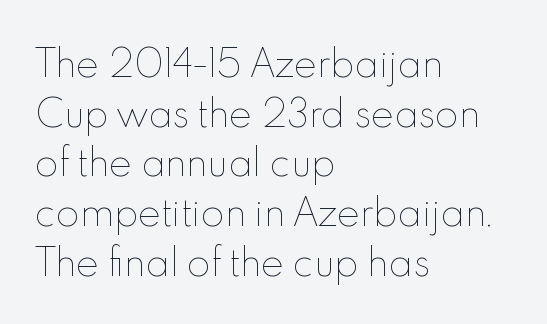
{"italic": "no", "bold": "no", "weight": "thin", "width": "normal", "x_height": "small", "monospaced": "no", "underline": "no", "align": "left", "line_spacing": "normal", "line_spacing_ratio": 1.42, "letter_spacing": "normal", "letter_spacing_em": 0.0, "glyph_px": 35}
